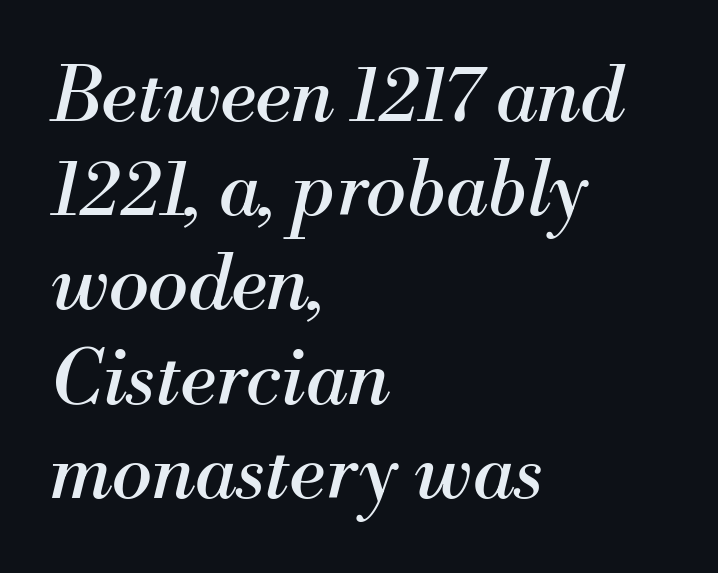
{"serif": "yes", "italic": "yes", "lean": "right", "slant_degrees": 13, "bold": "no", "weight": "regular", "width": "normal", "stroke_contrast": "medium", "x_height": "small", "monospaced": "no", "underline": "no", "align": "left", "line_spacing_ratio": 1.24, "letter_spacing": "normal", "letter_spacing_em": 0.0, "glyph_px": 76}
